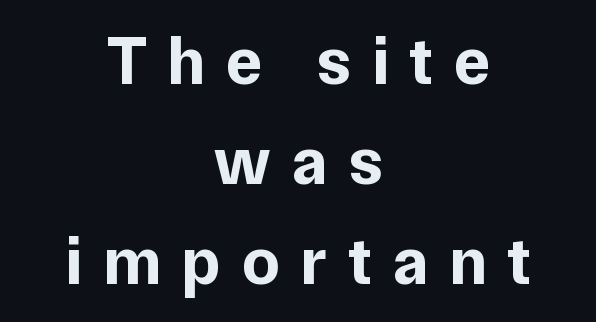
Character widths vary here, with narrow letters taking less room than wide ones. The space between consecutive lines is moderate. The words here are not underlined. Inter-character spacing is expanded well beyond the font's built-in metrics.
